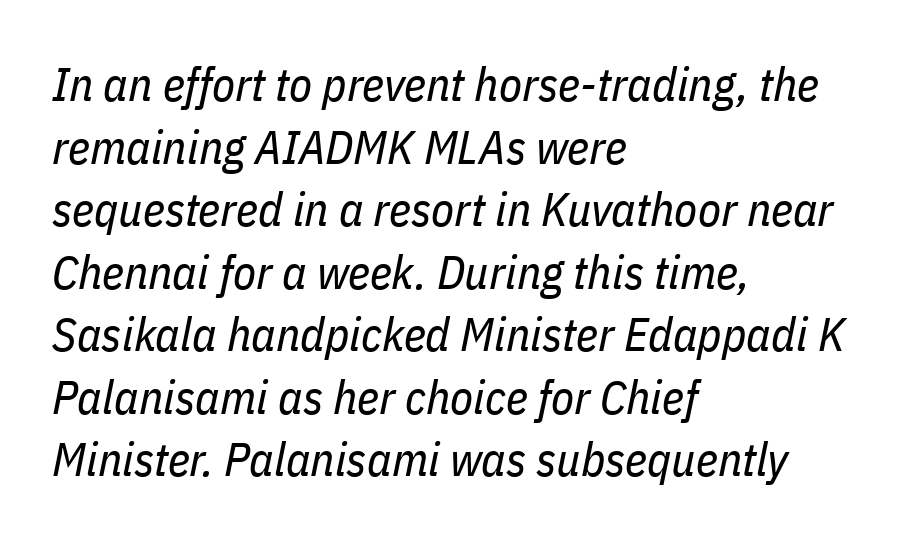
The image shows 47 px regular-weight, condensed type, italic (leaning right); set left-aligned, normal line spacing (1.33x), normal letter spacing, not underlined; low stroke contrast and a medium x-height.
